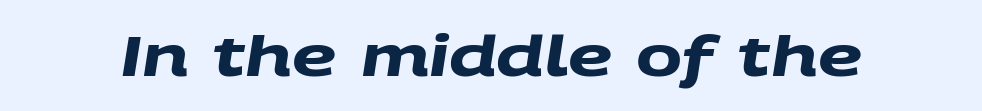
{"serif": "no", "bold": "yes", "weight": "heavy", "width": "wide", "stroke_contrast": "medium", "x_height": "large", "monospaced": "no", "underline": "no", "letter_spacing": "normal", "letter_spacing_em": 0.0, "glyph_px": 55}
